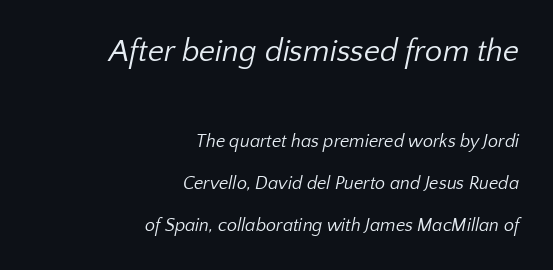
Letter spacing: default. A sans-serif font was chosen for this passage. The space beneath each line is pristine and unruled. The block sitting higher on the canvas is the one with enlarged characters. This sample has the flowing, uneven cadence of proportional lettering.
